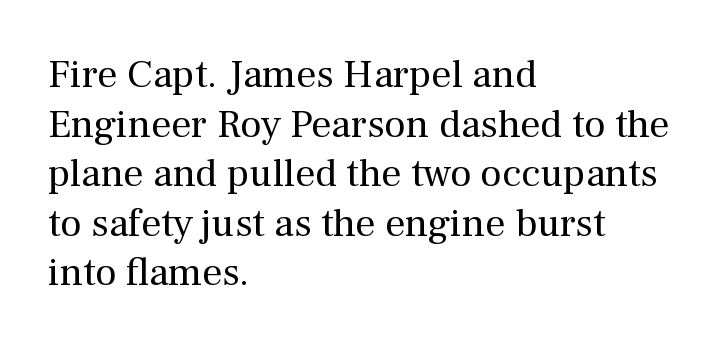
Note the varied advance widths — an 'i' is clearly narrower than an 'm'. Notice how the passage keeps a crisp vertical edge on the left only. Type without underlining. No extra tracking has been applied to these lines.
